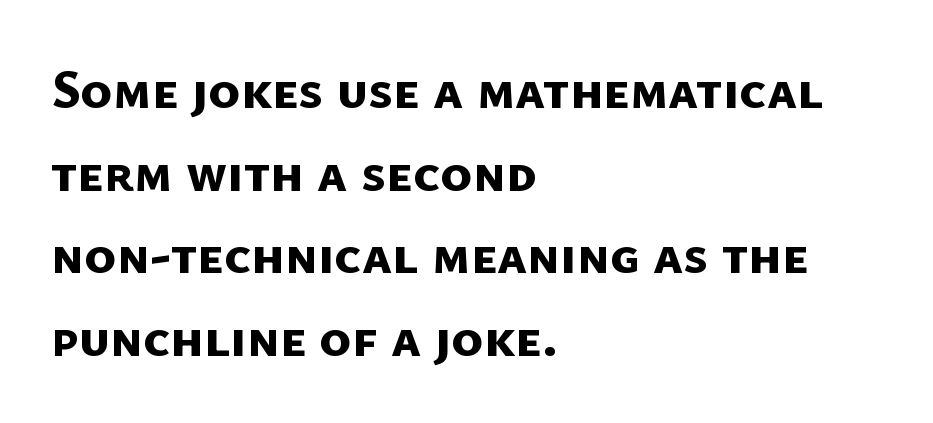
Which margin do the lines hug? The left one — the right edge is uneven. Proportional: the letters do not fall into vertical columns. Serif or sans? Sans — the stroke terminals are bare. I'd describe the lettering as bold — thick and assertive.
